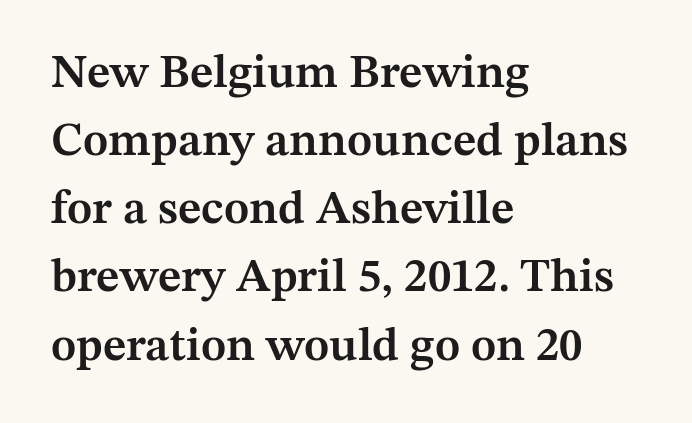
Q: Is the text bold? A: Semi-bold.
Q: Is the text italic (slanted)? A: No, it is upright.
Q: Is the typeface a serif or a sans-serif typeface? A: Serif.
Q: Is the text underlined? A: No.
Q: How is the paragraph aligned? A: Left-aligned.
Q: Is the spacing between letters normal or unusually wide? A: Normal.
Q: Is the spacing between lines tight, normal or loose? A: Normal.
Q: Width (condensed, normal, or wide)? A: Normal.
Q: Stroke contrast? A: Medium.
Q: x-height? A: Medium.
Q: Monospaced? A: No.
